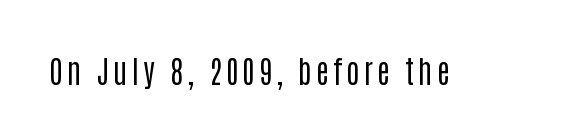
Q: Is the text bold? A: No.
Q: Is the text italic (slanted)? A: No, it is upright.
Q: Is the typeface a serif or a sans-serif typeface? A: Sans-serif.
Q: Is the text underlined? A: No.
Q: Width (condensed, normal, or wide)? A: Condensed.
Q: Stroke contrast? A: Low.
Q: x-height? A: Large.
Q: Monospaced? A: No.
